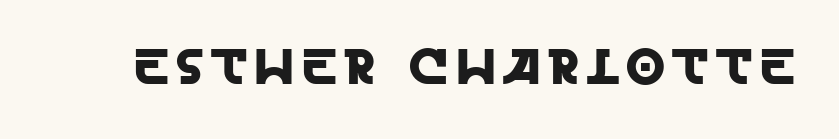
{"serif": "no", "italic": "no", "width": "normal", "x_height": "large", "monospaced": "no", "underline": "no", "glyph_px": 50}
